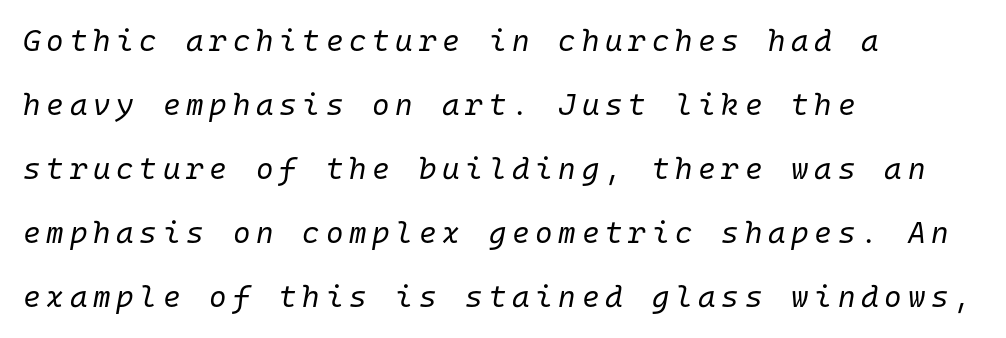
{"italic": "yes", "lean": "right", "slant_degrees": 10, "bold": "no", "weight": "regular", "width": "normal", "stroke_contrast": "low", "x_height": "medium", "monospaced": "yes", "underline": "no", "align": "left", "line_spacing": "loose", "line_spacing_ratio": 2.13, "glyph_px": 30}
